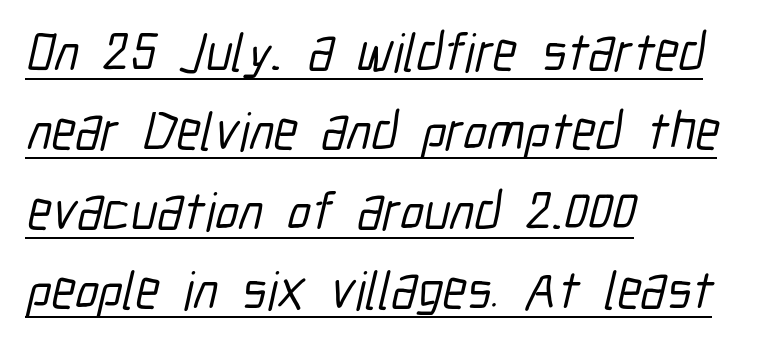
{"serif": "no", "width": "condensed", "stroke_contrast": "low", "x_height": "medium", "monospaced": "no", "underline": "yes", "align": "left", "line_spacing": "normal", "line_spacing_ratio": 1.47, "letter_spacing": "normal", "letter_spacing_em": 0.0, "glyph_px": 54}
